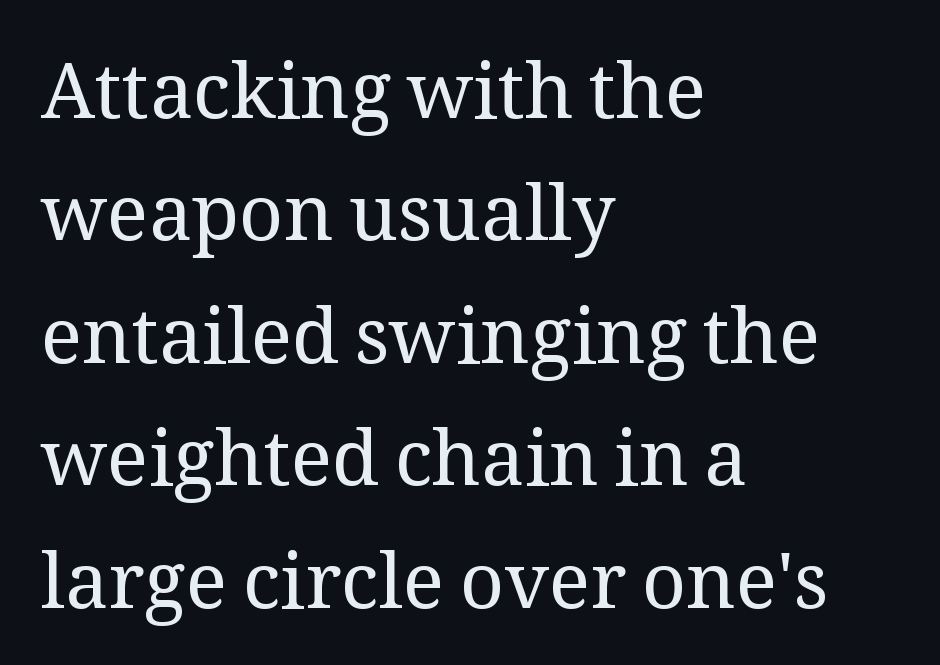
Small tapered or slab feet sit at the stroke ends, so this counts as serif. Whoever set this chose a conventional vertical rhythm. Words appear dense and cohesive because spacing is normal. A roman cut, with each character standing at attention. Casual observation: everything's shoved over to the left. Rule under the text: the space is simply empty.
